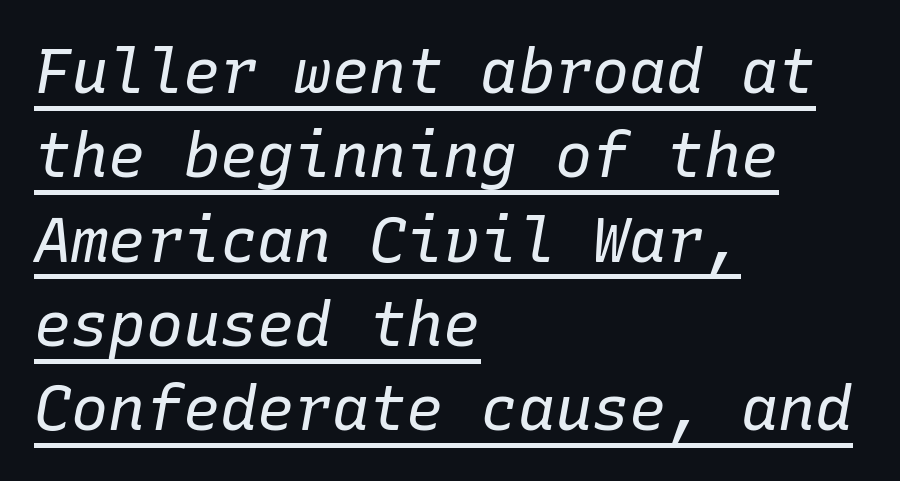
The image shows 62 px regular-weight type, italic (leaning right), monospaced; set left-aligned, normal line spacing (1.36x), normal letter spacing, underlined; low stroke contrast and a medium x-height.
